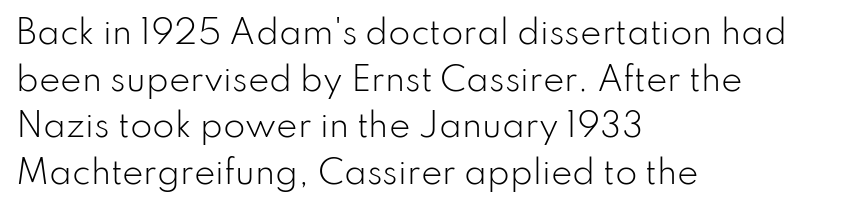
{"serif": "no", "italic": "no", "bold": "no", "weight": "light", "width": "normal", "stroke_contrast": "low", "x_height": "small", "monospaced": "no", "underline": "no", "align": "left", "line_spacing": "normal", "line_spacing_ratio": 1.46, "letter_spacing": "normal", "letter_spacing_em": 0.0, "glyph_px": 32}
